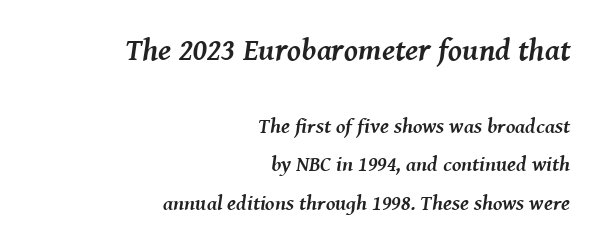
Nobody touched the tracking dial on this one. Size hierarchy here favors the leading block over the trailing one. Do the characters align in a grid? No, the font is proportional. Serif or sans? Serif — the stroke terminals have little feet. The baseline area is clear.
